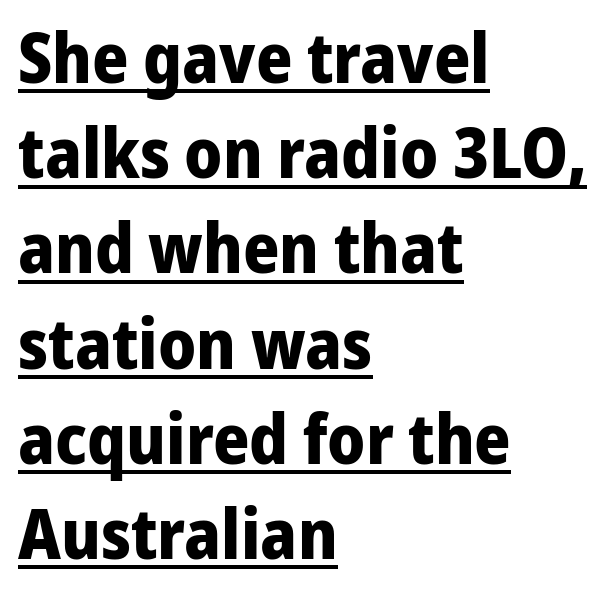
{"serif": "no", "italic": "no", "bold": "yes", "weight": "bold", "width": "normal", "stroke_contrast": "low", "x_height": "medium", "monospaced": "no", "underline": "yes", "align": "left", "line_spacing": "normal", "line_spacing_ratio": 1.36, "letter_spacing": "normal", "letter_spacing_em": 0.0, "glyph_px": 70}
